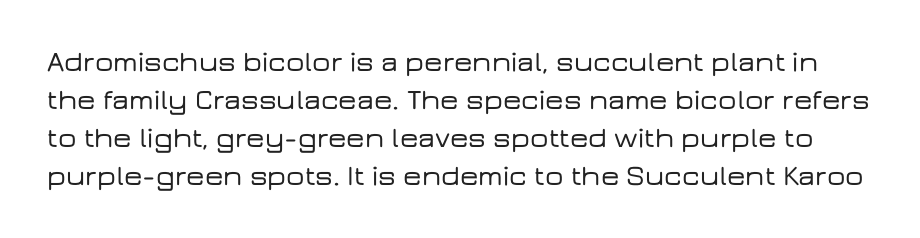
{"serif": "no", "italic": "no", "width": "wide", "stroke_contrast": "low", "x_height": "medium", "monospaced": "no", "underline": "no", "line_spacing": "normal", "line_spacing_ratio": 1.31, "letter_spacing": "normal", "letter_spacing_em": 0.0, "glyph_px": 29}
